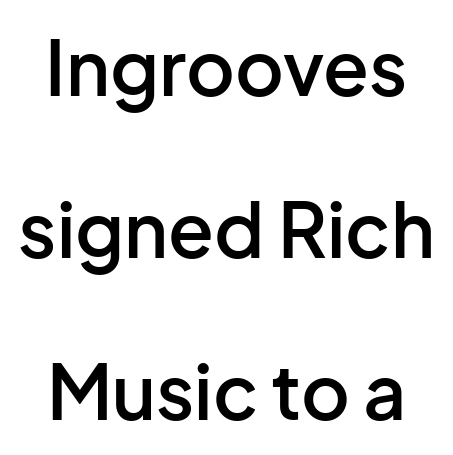
The axis of the letterforms is exactly vertical. The designer dialed line spacing up above the default. Look at the stroke-to-counter ratio: somewhat heavy, a semibold. The letters sit at their default tracking, neither squeezed nor spread. This rendering employs a face without finishing strokes, i.e., a sans-serif.
